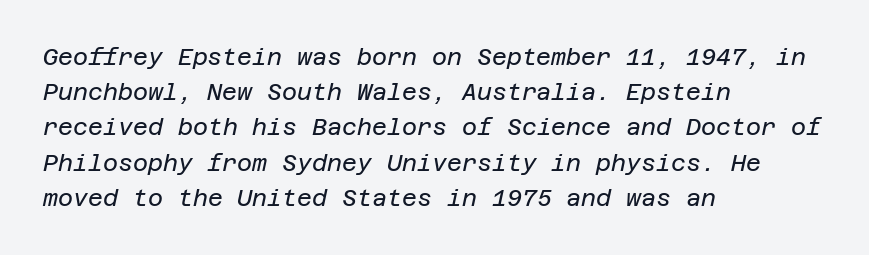
{"italic": "yes", "lean": "right", "slant_degrees": 12, "bold": "no", "underline": "no", "align": "left", "line_spacing": "normal", "line_spacing_ratio": 1.53, "letter_spacing": "normal", "letter_spacing_em": 0.0, "glyph_px": 23}
